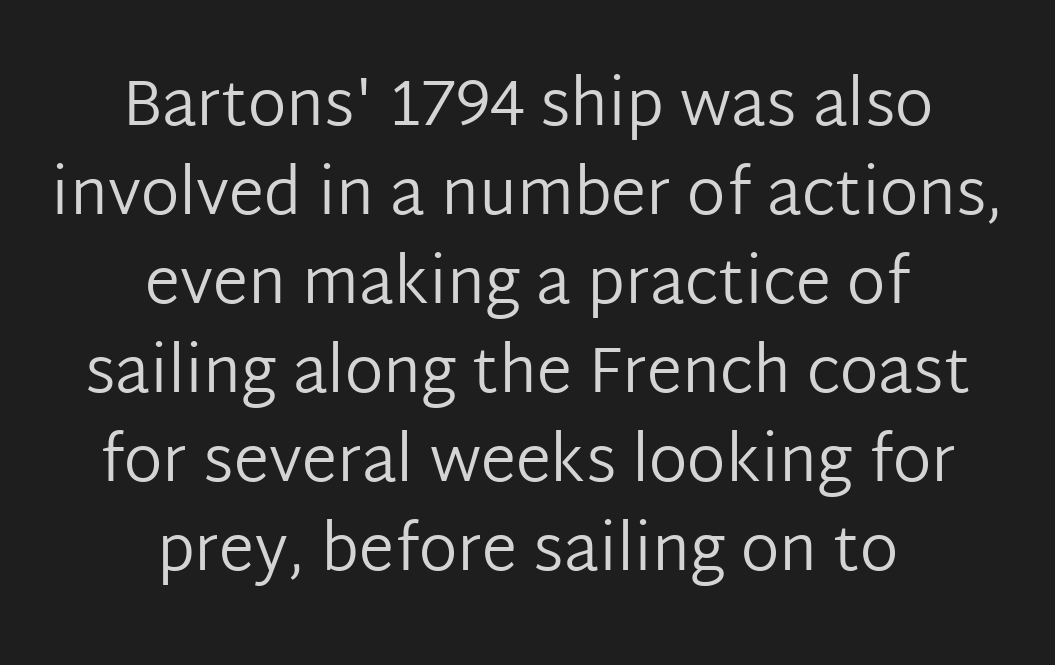
{"serif": "no", "italic": "no", "bold": "no", "weight": "regular", "width": "normal", "stroke_contrast": "low", "x_height": "medium", "monospaced": "no", "underline": "no", "align": "center", "line_spacing": "normal", "line_spacing_ratio": 1.39, "letter_spacing": "normal", "letter_spacing_em": 0.0, "glyph_px": 64}
